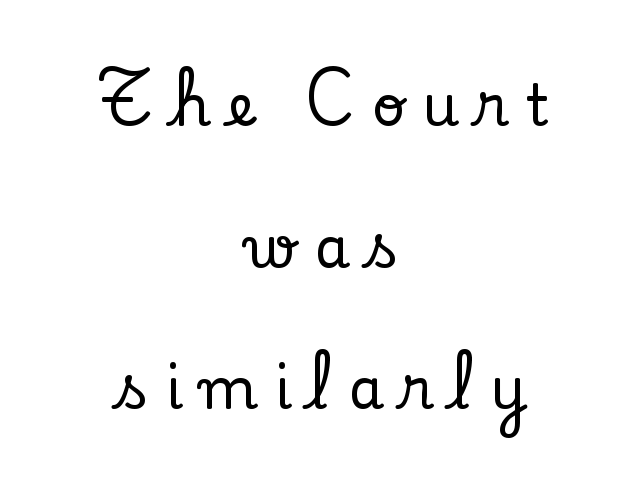
The image shows 58 px serif type, upright; set centered, loose line spacing (2.44x), unusually wide letter spacing (+0.29 em), not underlined; low stroke contrast and a small x-height.
